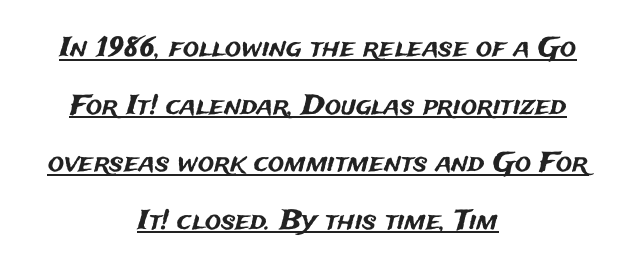
The image shows 27 px text type; set centered, loose line spacing (2.13x), normal letter spacing, underlined.
